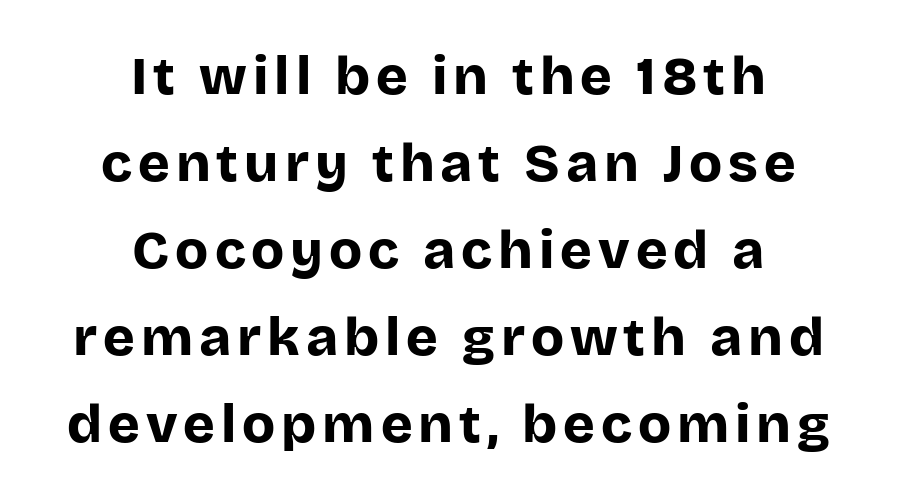
Q: Is the text bold? A: Yes.
Q: Is the text italic (slanted)? A: No, it is upright.
Q: Is the typeface a serif or a sans-serif typeface? A: Sans-serif.
Q: Is the text underlined? A: No.
Q: How is the paragraph aligned? A: Centered.
Q: Is the spacing between lines tight, normal or loose? A: Normal.
Q: Width (condensed, normal, or wide)? A: Normal.
Q: Stroke contrast? A: Low.
Q: x-height? A: Large.
Q: Monospaced? A: No.
